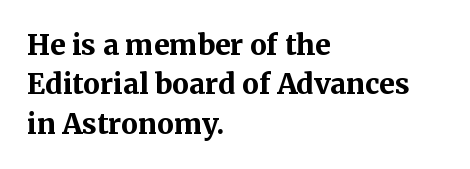
The image shows 28 px bold serif type, upright; set left-aligned, normal line spacing (1.41x), normal letter spacing, not underlined; medium stroke contrast and a medium x-height.
